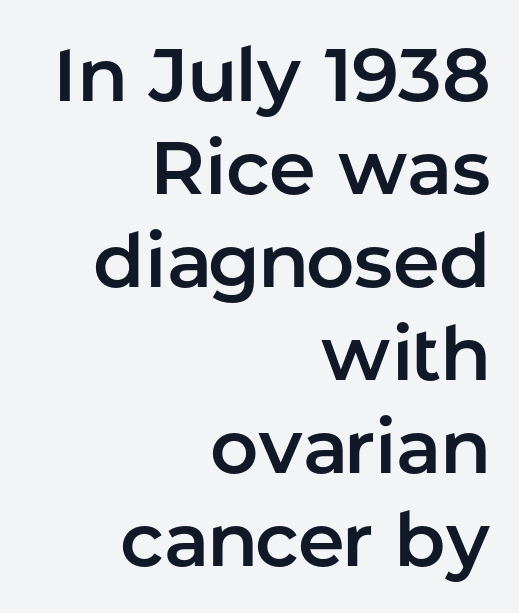
Q: Is the text italic (slanted)? A: No, it is upright.
Q: Is the typeface a serif or a sans-serif typeface? A: Sans-serif.
Q: Is the text underlined? A: No.
Q: How is the paragraph aligned? A: Right-aligned.
Q: Is the spacing between letters normal or unusually wide? A: Normal.
Q: Width (condensed, normal, or wide)? A: Normal.
Q: Stroke contrast? A: Low.
Q: x-height? A: Medium.
Q: Monospaced? A: No.
